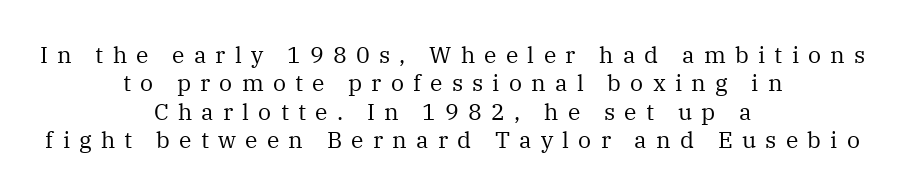
{"italic": "no", "bold": "no", "underline": "no", "align": "center", "line_spacing_ratio": 1.23, "letter_spacing": "wide", "letter_spacing_em": 0.4, "glyph_px": 23}
